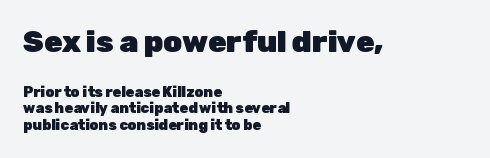
{"serif": "no", "italic": "no", "bold": "yes", "weight": "heavy", "width": "normal", "stroke_contrast": "low", "x_height": "medium", "monospaced": "no", "underline": "no", "align": "left", "line_spacing_ratio": 1.19, "letter_spacing": "normal", "letter_spacing_em": 0.0, "larger_block": "first", "size_ratio": 2.14, "glyph_px": 30}
